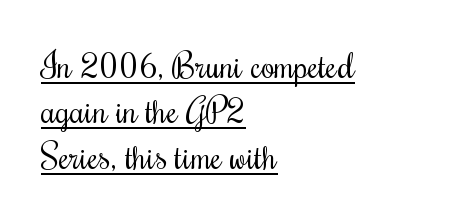
The image shows 35 px regular-weight, condensed type; set left-aligned, normal line spacing (1.3x), normal letter spacing, underlined; medium stroke contrast and a small x-height.
